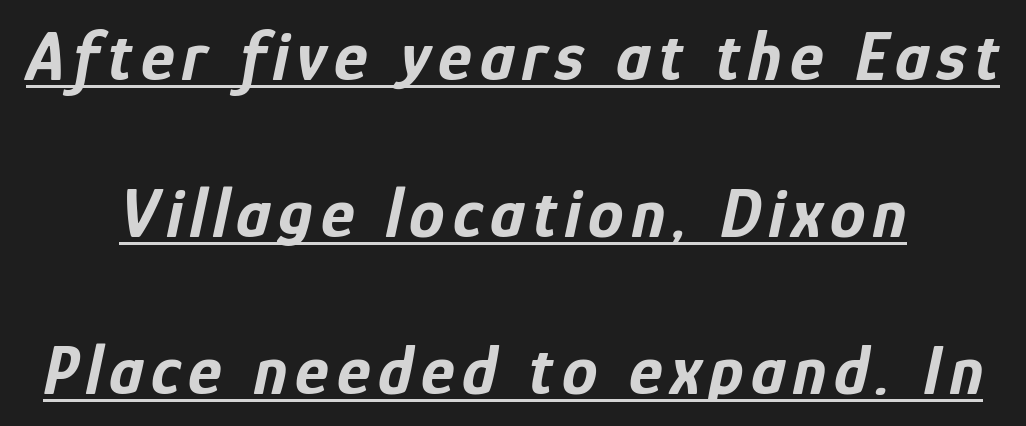
Is this a fixed-width face? No — the glyphs have proportional, varying widths. The typesetter chose a symmetrical, centered arrangement here. The rendering uses the underline text-decoration. The lines are spread far apart with generous leading.
